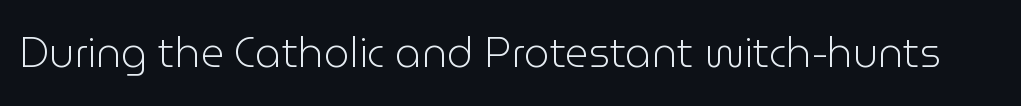
{"serif": "no", "italic": "no", "bold": "no", "weight": "light", "width": "normal", "stroke_contrast": "low", "x_height": "medium", "monospaced": "no", "underline": "no", "letter_spacing": "normal", "letter_spacing_em": 0.0, "glyph_px": 41}
